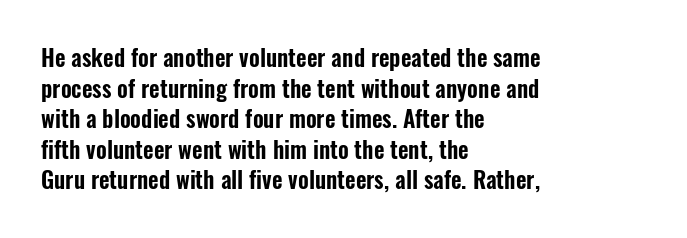
A typesetter would call this leading conventional body-copy spacing. No italicization has been applied; the sample stays upright. Tracking value appears to be zero — textbook default spacing. Short and long lines alike share a common starting point at left. Decoration check: the copy has no underline.
